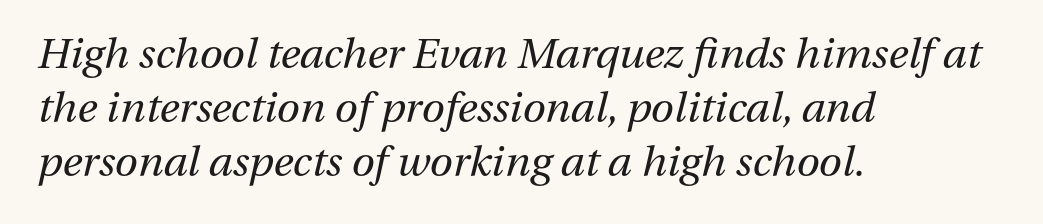
Q: Is the text bold? A: No.
Q: Is the text italic (slanted)? A: Yes, it leans right by about 13 degrees.
Q: Is the text underlined? A: No.
Q: How is the paragraph aligned? A: Left-aligned.
Q: Is the spacing between letters normal or unusually wide? A: Normal.
Q: Is the spacing between lines tight, normal or loose? A: Normal.
Q: Width (condensed, normal, or wide)? A: Normal.
Q: Stroke contrast? A: Medium.
Q: x-height? A: Medium.
Q: Monospaced? A: No.
